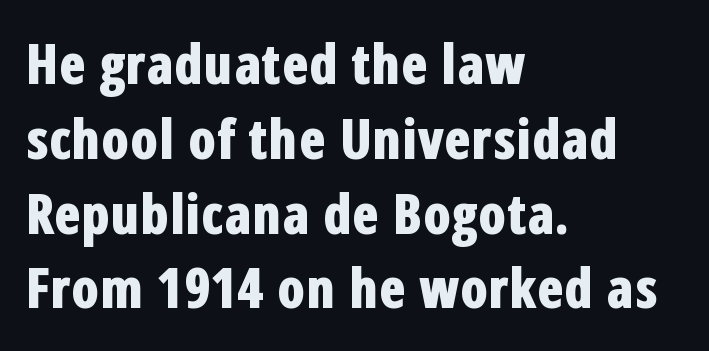
The image shows 55 px bold, condensed sans-serif type, upright; set left-aligned, normal line spacing (1.36x), normal letter spacing, not underlined; low stroke contrast and a medium x-height.
